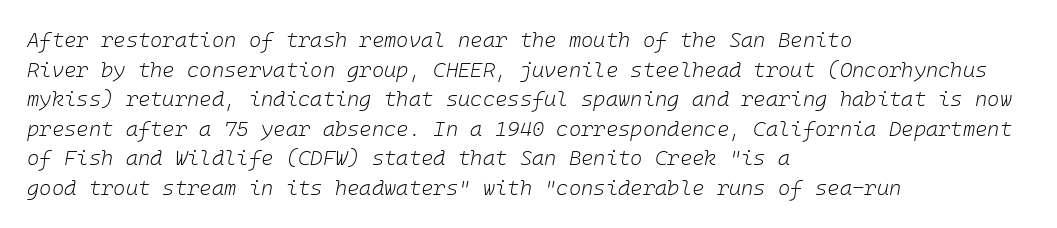
Yep, that's italic — everything's leaning. The paragraph has a hard left edge and a soft right edge. In terms of letterspacing, this is plain default setting. The face looks like a standard text weight, possibly lighter. The space beneath each line is pristine and unruled.
